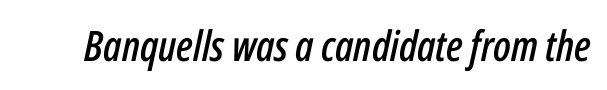
The horizontal fit of the characters is conventional and even. Lines of text with bare space underneath. The rendering uses natural spacing where letterforms have individual widths. The axis of the letterforms is tilted away from vertical.
